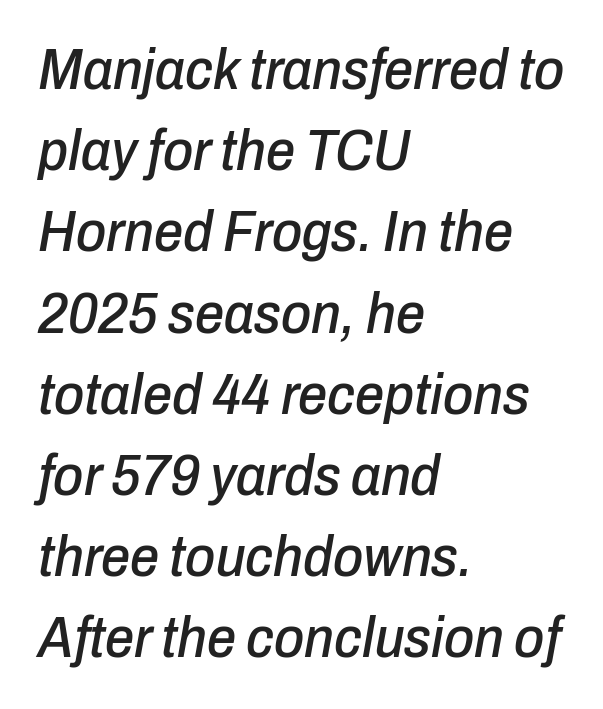
{"italic": "yes", "lean": "right", "slant_degrees": 10, "width": "condensed", "stroke_contrast": "low", "x_height": "medium", "monospaced": "no", "underline": "no", "align": "left", "line_spacing": "normal", "line_spacing_ratio": 1.4, "letter_spacing": "normal", "letter_spacing_em": 0.0, "glyph_px": 58}
